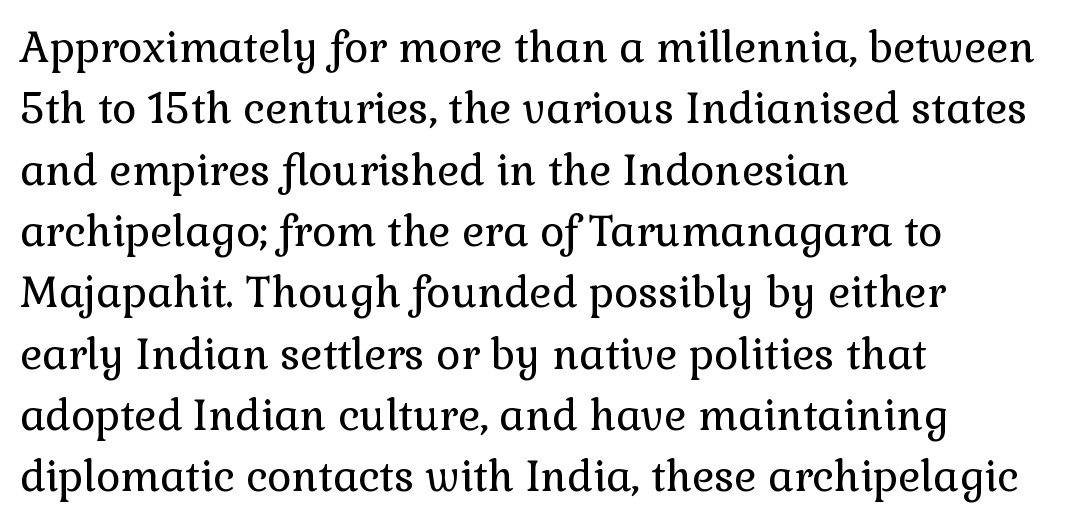
Q: Is the text bold? A: No.
Q: Is the text italic (slanted)? A: No, it is upright.
Q: Is the typeface a serif or a sans-serif typeface? A: Serif.
Q: Is the text underlined? A: No.
Q: How is the paragraph aligned? A: Left-aligned.
Q: Is the spacing between letters normal or unusually wide? A: Normal.
Q: Is the spacing between lines tight, normal or loose? A: Normal.
Q: Width (condensed, normal, or wide)? A: Normal.
Q: x-height? A: Medium.
Q: Monospaced? A: No.
